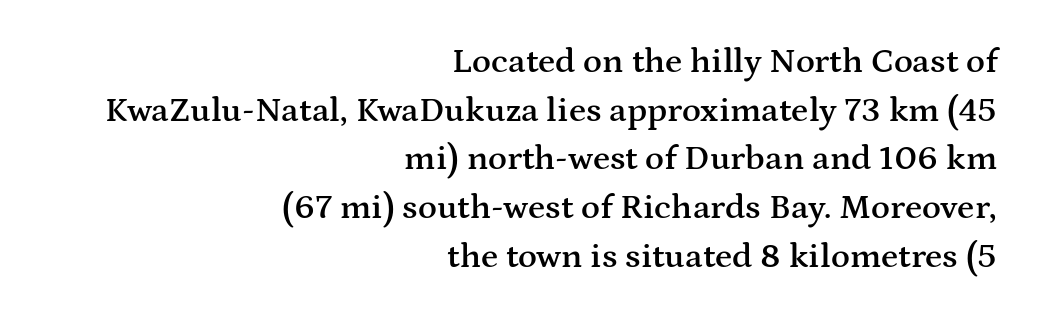
Q: Is the text bold? A: Semi-bold.
Q: Is the text italic (slanted)? A: No, it is upright.
Q: Is the typeface a serif or a sans-serif typeface? A: Serif.
Q: Is the text underlined? A: No.
Q: How is the paragraph aligned? A: Right-aligned.
Q: Is the spacing between letters normal or unusually wide? A: Normal.
Q: Is the spacing between lines tight, normal or loose? A: Normal.
Q: Width (condensed, normal, or wide)? A: Wide.
Q: Stroke contrast? A: Medium.
Q: x-height? A: Medium.
Q: Monospaced? A: No.
